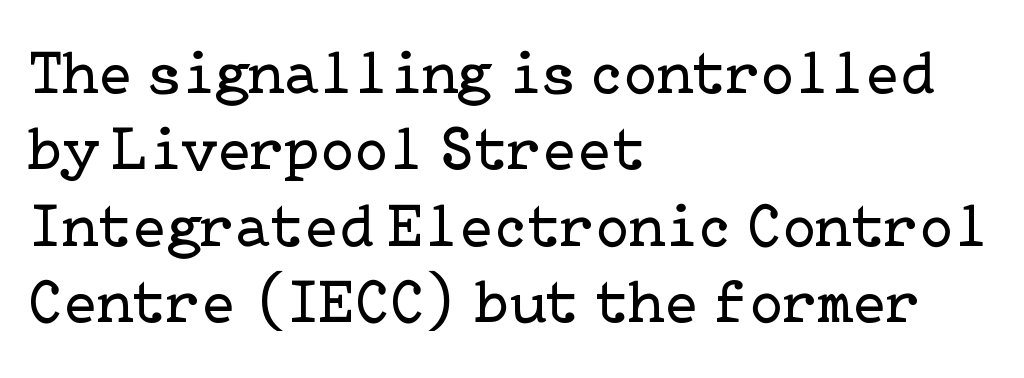
Q: Is the text bold? A: No.
Q: Is the text italic (slanted)? A: No, it is upright.
Q: Is the typeface a serif or a sans-serif typeface? A: Serif.
Q: Is the text underlined? A: No.
Q: How is the paragraph aligned? A: Left-aligned.
Q: Is the spacing between letters normal or unusually wide? A: Normal.
Q: Width (condensed, normal, or wide)? A: Normal.
Q: Stroke contrast? A: Low.
Q: x-height? A: Medium.
